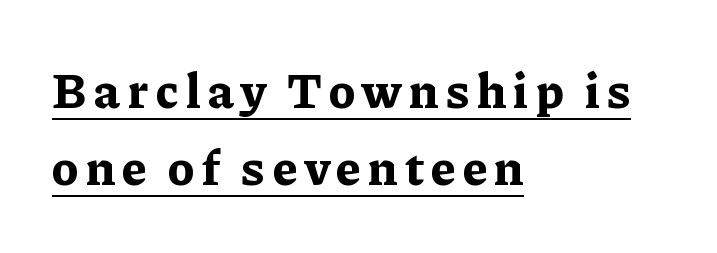
{"serif": "yes", "italic": "no", "bold": "yes", "weight": "bold", "width": "normal", "stroke_contrast": "low", "x_height": "medium", "monospaced": "no", "underline": "yes", "align": "left", "line_spacing": "normal", "line_spacing_ratio": 1.54, "glyph_px": 50}
